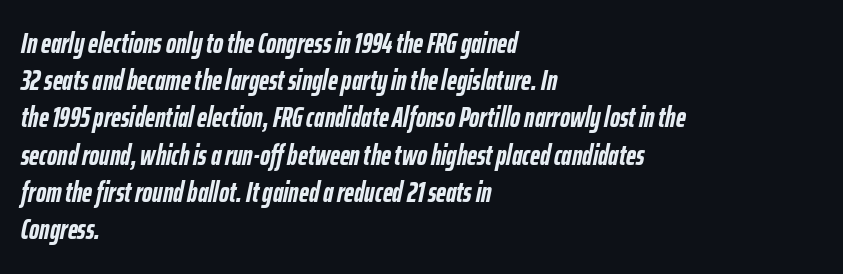
{"italic": "yes", "lean": "right", "slant_degrees": 12, "bold": "yes", "weight": "semibold", "width": "condensed", "stroke_contrast": "low", "x_height": "medium", "monospaced": "no", "underline": "no", "align": "left", "line_spacing": "normal", "line_spacing_ratio": 1.33, "letter_spacing": "normal", "letter_spacing_em": 0.0, "glyph_px": 28}
